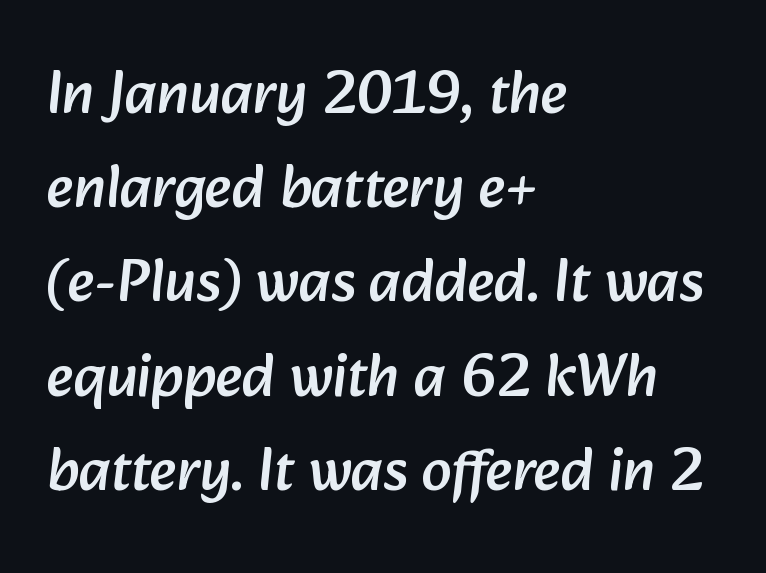
Q: Is the typeface a serif or a sans-serif typeface? A: Sans-serif.
Q: Is the text underlined? A: No.
Q: How is the paragraph aligned? A: Left-aligned.
Q: Is the spacing between letters normal or unusually wide? A: Normal.
Q: Is the spacing between lines tight, normal or loose? A: Normal.
Q: Width (condensed, normal, or wide)? A: Normal.
Q: Stroke contrast? A: Low.
Q: x-height? A: Medium.
Q: Monospaced? A: No.
